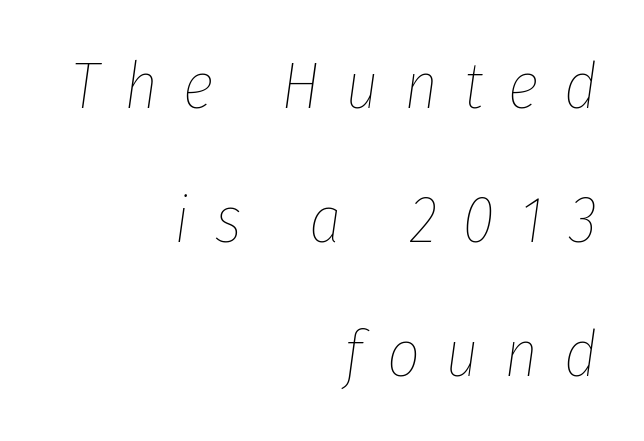
{"italic": "yes", "lean": "right", "slant_degrees": 8, "bold": "no", "weight": "thin", "width": "condensed", "stroke_contrast": "low", "x_height": "medium", "monospaced": "no", "underline": "no", "align": "right", "line_spacing": "loose", "line_spacing_ratio": 2.06, "letter_spacing": "wide", "letter_spacing_em": 0.39, "glyph_px": 65}
